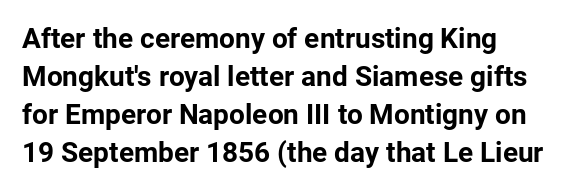
Q: Is the text bold? A: Yes.
Q: Is the text italic (slanted)? A: No, it is upright.
Q: Is the typeface a serif or a sans-serif typeface? A: Sans-serif.
Q: Is the text underlined? A: No.
Q: Is the spacing between letters normal or unusually wide? A: Normal.
Q: Is the spacing between lines tight, normal or loose? A: Normal.
Q: Width (condensed, normal, or wide)? A: Normal.
Q: Stroke contrast? A: Low.
Q: x-height? A: Medium.
Q: Monospaced? A: No.
